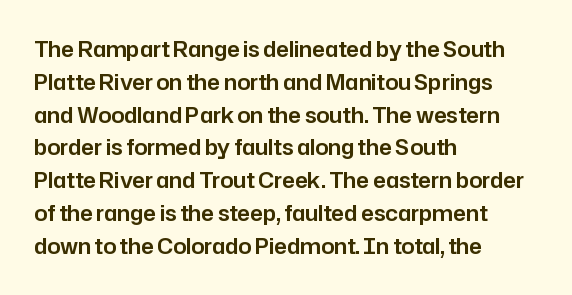
Q: Is the text italic (slanted)? A: No, it is upright.
Q: Is the text underlined? A: No.
Q: How is the paragraph aligned? A: Left-aligned.
Q: Is the spacing between letters normal or unusually wide? A: Normal.
Q: Is the spacing between lines tight, normal or loose? A: Normal.
